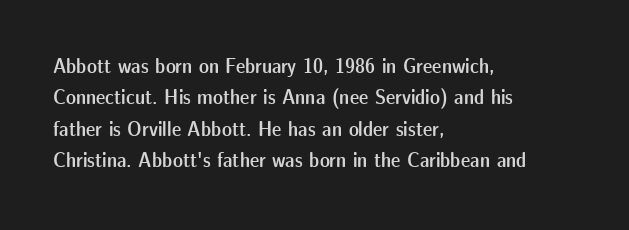
{"italic": "no", "bold": "semi", "underline": "no", "align": "left", "line_spacing": "normal", "line_spacing_ratio": 1.5, "letter_spacing": "normal", "letter_spacing_em": 0.0, "glyph_px": 21}
